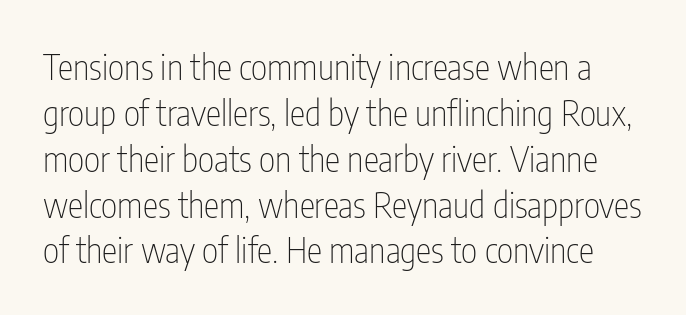
The rendering uses natural spacing where letterforms have individual widths. This is sans-serif lettering, the kind often seen on screens and signage. The strokes carry an ordinary text weight at most. The specimen reads as upright at a glance. Decoration check: the copy has no underline.
